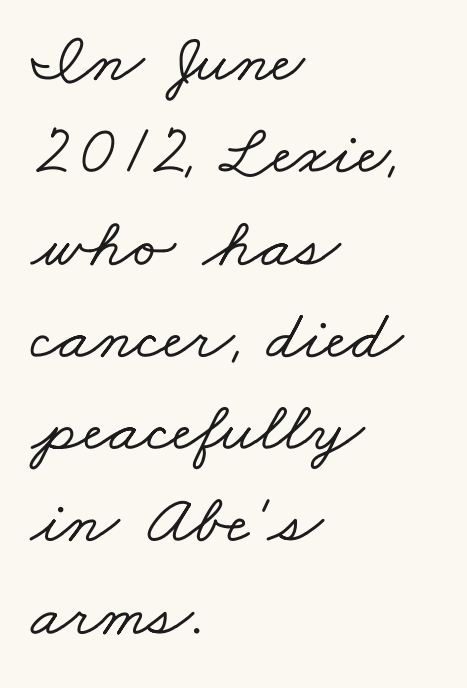
The image shows 71 px wide serif type; set left-aligned, normal line spacing (1.3x), normal letter spacing, not underlined; low stroke contrast and a small x-height.
